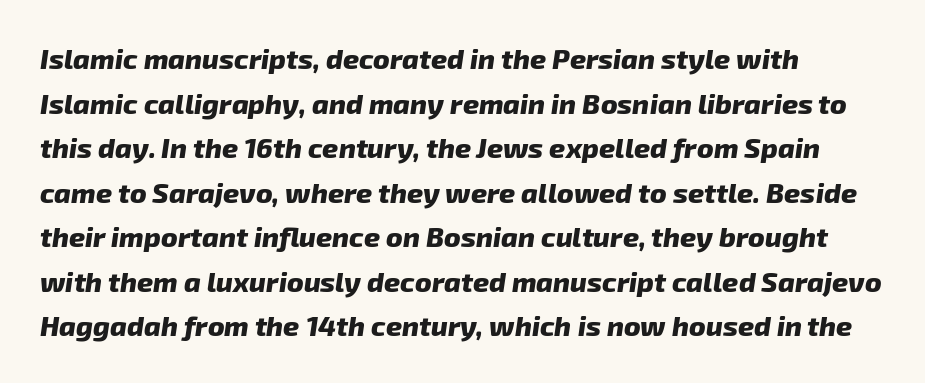
The image shows 28 px heavy sans-serif type; set left-aligned, normal line spacing (1.59x), normal letter spacing, not underlined; low stroke contrast and a medium x-height.
